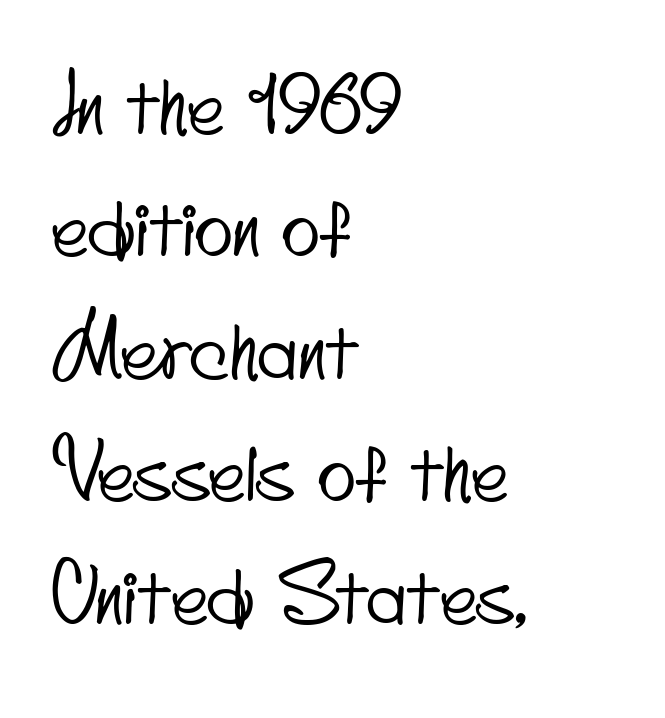
Nobody touched the tracking dial on this one. Every row of glyphs begins at an identical x-position on the left. These lines are rendered in a variable-pitch font. The passage shown stacks its lines at a standard gap. The area under the type is left untouched. Each letter's strokes conclude bluntly, with no projecting serifs.
